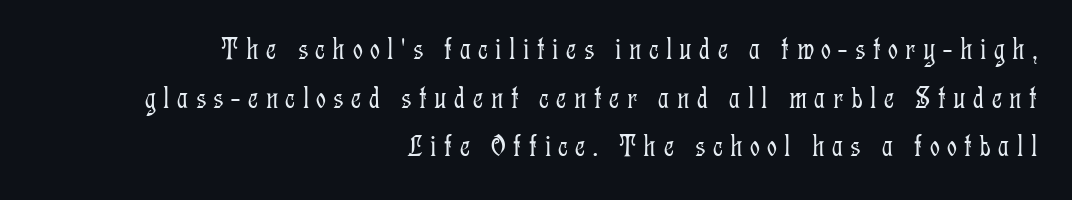
Looks like regular typesetting: each glyph gets only the width it needs. Little horizontal feet cap the strokes, marking this as serif type. This rendering uses right alignment, leaving the left contour irregular. Tall strokes in this sample are plumb rather than angled. This is not heavy type; no bold has been used.
